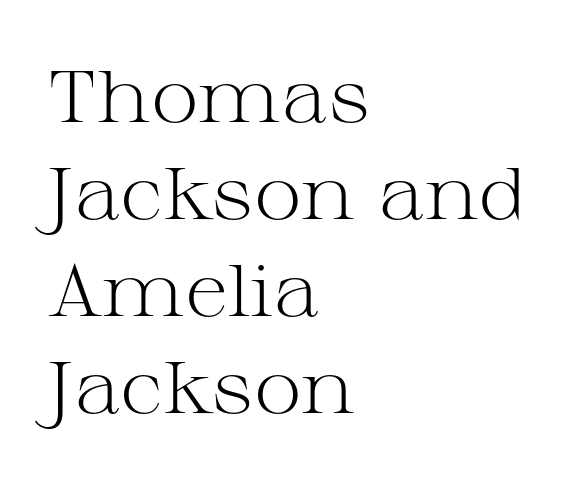
{"serif": "yes", "italic": "no", "bold": "no", "weight": "light", "width": "wide", "stroke_contrast": "medium", "x_height": "medium", "monospaced": "no", "underline": "no", "align": "left", "line_spacing": "normal", "line_spacing_ratio": 1.33, "letter_spacing": "normal", "letter_spacing_em": 0.0, "glyph_px": 73}
